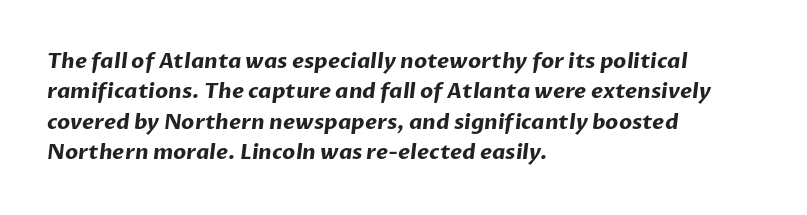
Q: Is the text bold? A: Yes.
Q: Is the text underlined? A: No.
Q: How is the paragraph aligned? A: Left-aligned.
Q: Is the spacing between letters normal or unusually wide? A: Normal.
Q: Is the spacing between lines tight, normal or loose? A: Normal.
